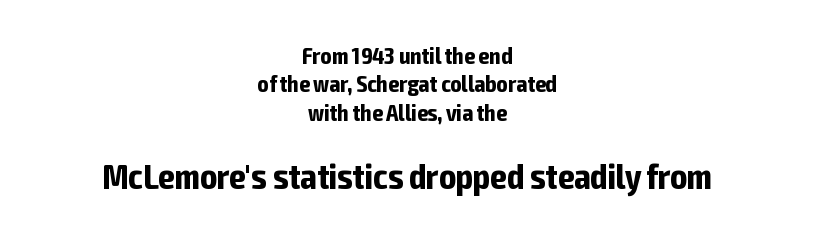
The image shows 35 px bold, condensed sans-serif type, upright; set centered, line spacing 1.23x, normal letter spacing, not underlined; the second (bottom) block is 1.52x larger; low stroke contrast and a medium x-height.
